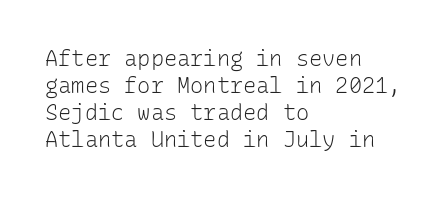
Beneath every word, the page is bare. The lettering holds an erect, upright posture throughout. Caption: face not bold, strokes unweighted. The gaps between neighbouring characters are ordinary and unremarkable.
